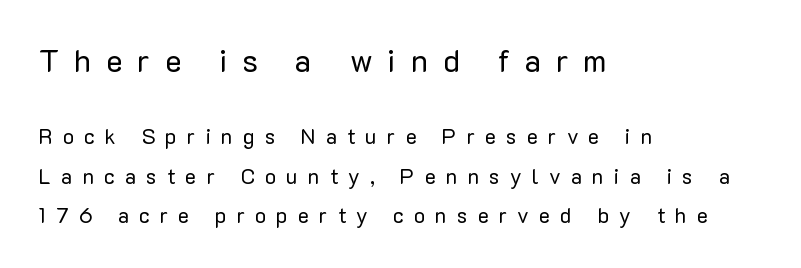
Q: Is the text bold? A: No.
Q: Is the text italic (slanted)? A: No, it is upright.
Q: Is the typeface a serif or a sans-serif typeface? A: Sans-serif.
Q: Is the text underlined? A: No.
Q: How is the paragraph aligned? A: Left-aligned.
Q: Is the spacing between letters normal or unusually wide? A: Unusually wide.
Q: Which block of text is set in a larger size, the first (top) or the second (bottom)? A: The first (top) one.
Q: Width (condensed, normal, or wide)? A: Normal.
Q: Stroke contrast? A: Low.
Q: x-height? A: Medium.
Q: Monospaced? A: No.
